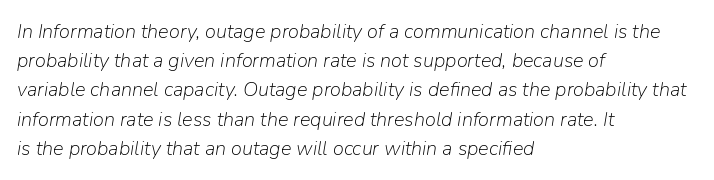
A light-to-regular cut is what we see here. One glance says typical: line gaps are just what's usual. Any mark beneath the type? The region is blank. A student would call this left alignment; a typographer would say flush left, rag right.
